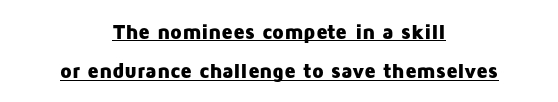
Q: Is the text bold? A: Yes.
Q: Is the text italic (slanted)? A: No, it is upright.
Q: Is the text underlined? A: Yes.
Q: How is the paragraph aligned? A: Centered.
Q: Is the spacing between letters normal or unusually wide? A: Normal.
